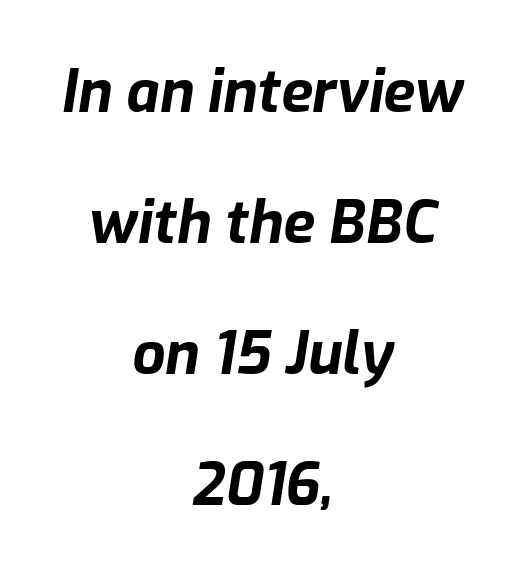
Q: Is the text bold? A: Yes.
Q: Is the text italic (slanted)? A: Yes, it leans right by about 9 degrees.
Q: Is the text underlined? A: No.
Q: How is the paragraph aligned? A: Centered.
Q: Is the spacing between letters normal or unusually wide? A: Normal.
Q: Is the spacing between lines tight, normal or loose? A: Loose.
Q: Width (condensed, normal, or wide)? A: Normal.
Q: Stroke contrast? A: Low.
Q: x-height? A: Medium.
Q: Monospaced? A: No.
